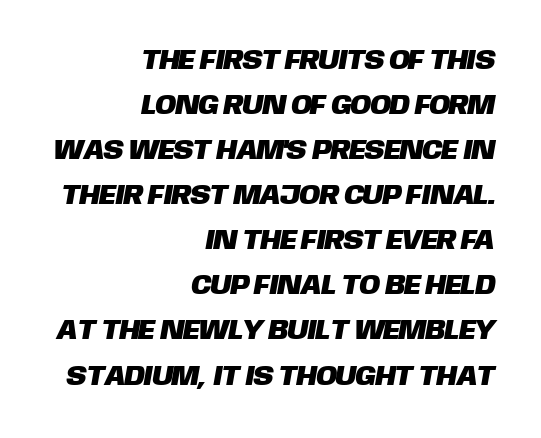
The image shows 28 px sans-serif type; set right-aligned, normal line spacing (1.61x), normal letter spacing, not underlined; low stroke contrast and a large x-height.
